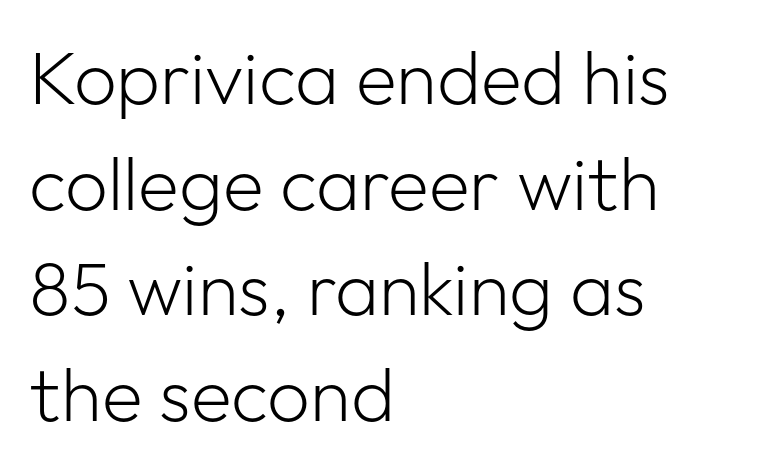
The image shows 75 px light sans-serif type, upright; set left-aligned, normal line spacing (1.41x), normal letter spacing, not underlined; low stroke contrast and a medium x-height.
